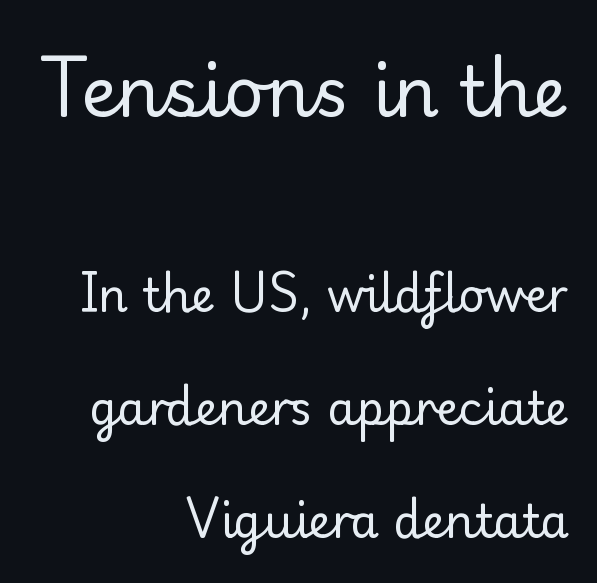
{"serif": "yes", "italic": "no", "bold": "no", "weight": "regular", "width": "normal", "stroke_contrast": "low", "x_height": "small", "monospaced": "no", "underline": "no", "align": "right", "line_spacing": "loose", "line_spacing_ratio": 2.45, "letter_spacing": "normal", "letter_spacing_em": 0.0, "larger_block": "first", "size_ratio": 1.5, "glyph_px": 69}
